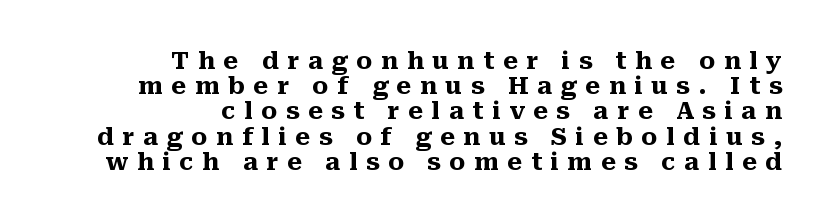
Q: Is the text bold? A: Yes.
Q: Is the text italic (slanted)? A: No, it is upright.
Q: Is the text underlined? A: No.
Q: How is the paragraph aligned? A: Right-aligned.
Q: Is the spacing between letters normal or unusually wide? A: Unusually wide.
Q: Is the spacing between lines tight, normal or loose? A: Tight.
